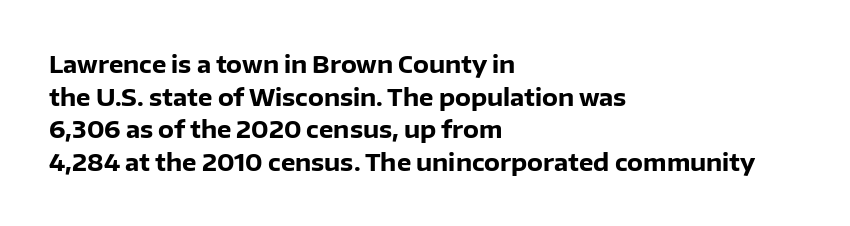
{"italic": "no", "bold": "yes", "underline": "no", "align": "left", "line_spacing": "normal", "line_spacing_ratio": 1.42, "letter_spacing": "normal", "letter_spacing_em": 0.0, "glyph_px": 23}
